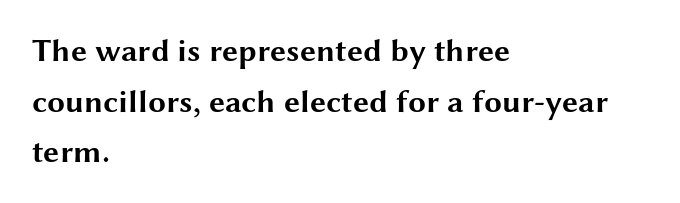
The rendering uses a moderate line-height, typical for paragraphs. The rendering anchors every line to the left-hand side. Stroke thickness is high; the sample reads as a true bold. Is there any slant? The stems are plumb. Looks like regular typesetting: each glyph gets only the width it needs.
